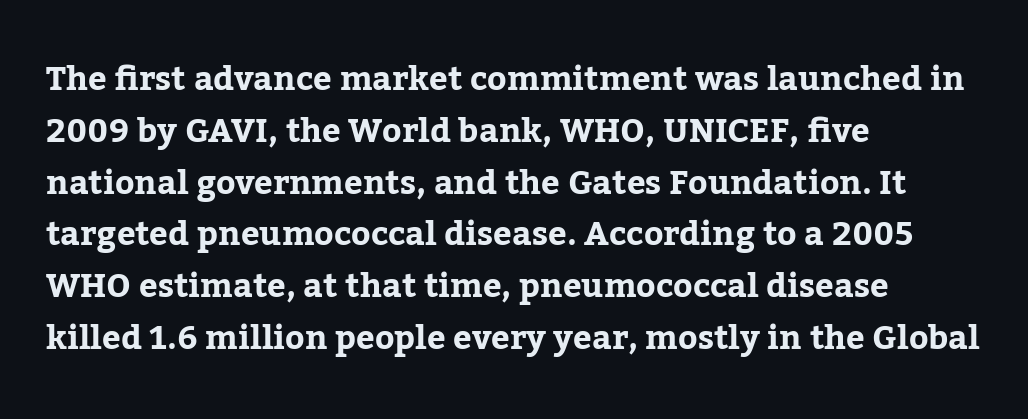
Q: Is the text italic (slanted)? A: No, it is upright.
Q: Is the typeface a serif or a sans-serif typeface? A: Serif.
Q: Is the text underlined? A: No.
Q: How is the paragraph aligned? A: Left-aligned.
Q: Is the spacing between letters normal or unusually wide? A: Normal.
Q: Is the spacing between lines tight, normal or loose? A: Normal.
Q: Width (condensed, normal, or wide)? A: Normal.
Q: Stroke contrast? A: Low.
Q: x-height? A: Medium.
Q: Monospaced? A: No.
